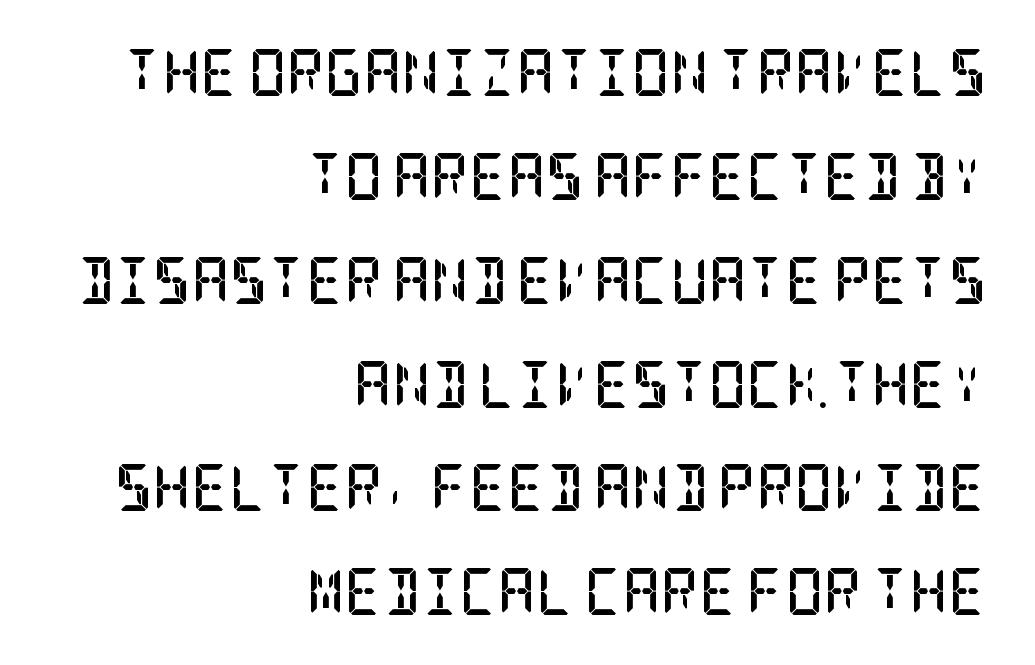
Q: Is the text bold? A: Yes.
Q: Is the text italic (slanted)? A: No, it is upright.
Q: Is the typeface a serif or a sans-serif typeface? A: Serif.
Q: Is the text underlined? A: No.
Q: How is the paragraph aligned? A: Right-aligned.
Q: Is the spacing between letters normal or unusually wide? A: Normal.
Q: Is the spacing between lines tight, normal or loose? A: Loose.
Q: Width (condensed, normal, or wide)? A: Condensed.
Q: Stroke contrast? A: Low.
Q: x-height? A: Large.
